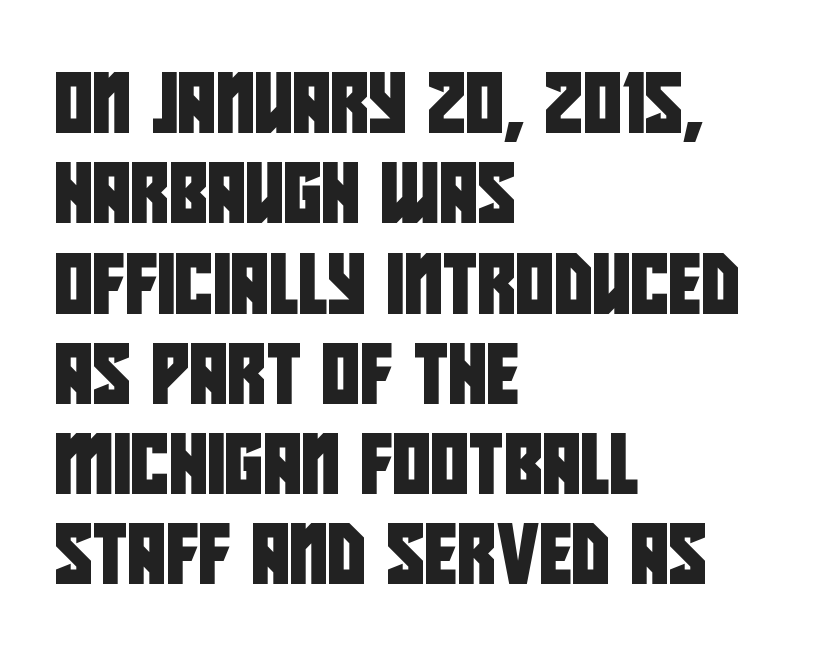
The image shows 59 px condensed sans-serif type; set left-aligned, normal line spacing (1.53x), normal letter spacing, not underlined; low stroke contrast and a large x-height.
